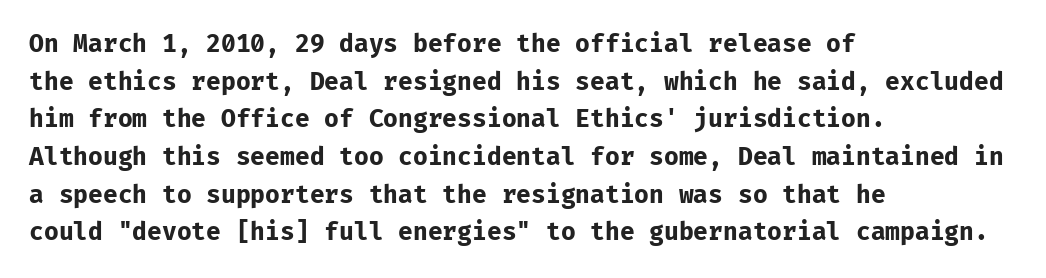
The image shows 24 px bold type, upright; set left-aligned, normal line spacing (1.57x), normal letter spacing, not underlined.
